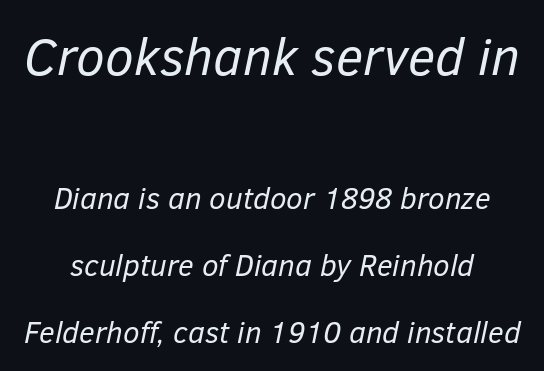
{"italic": "yes", "lean": "right", "slant_degrees": 12, "bold": "no", "weight": "regular", "width": "normal", "stroke_contrast": "low", "x_height": "medium", "monospaced": "no", "underline": "no", "line_spacing": "loose", "line_spacing_ratio": 2.24, "letter_spacing": "normal", "letter_spacing_em": 0.0, "larger_block": "first", "size_ratio": 1.73, "glyph_px": 52}
